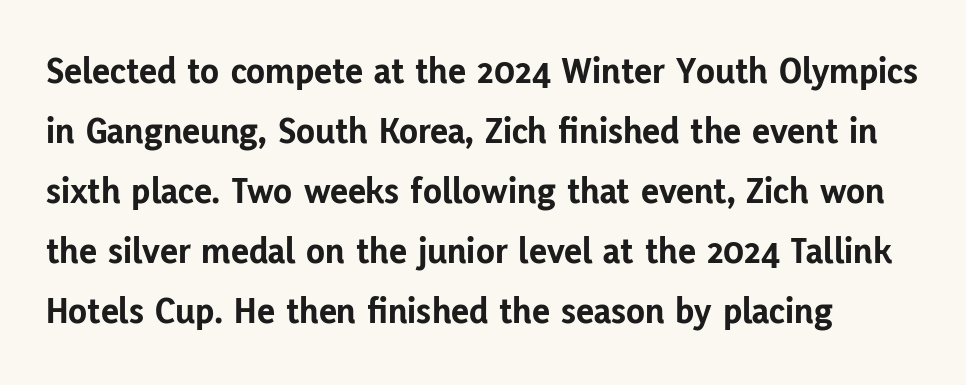
Regular leading. Students, note that the glyphs here touch the page at normal intervals. Each glyph is drawn with heavy, bold strokes. Think of a printed novel: that variable character pitch is what you see here.
